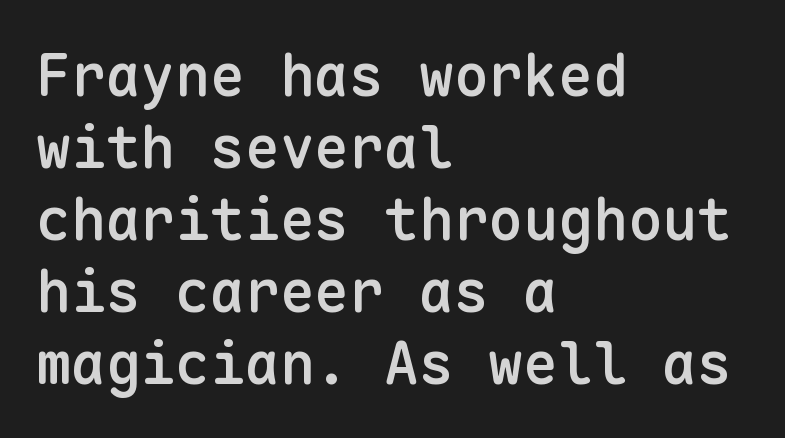
{"serif": "no", "italic": "no", "bold": "semi", "weight": "semibold", "width": "normal", "stroke_contrast": "low", "x_height": "medium", "monospaced": "yes", "underline": "no", "align": "left", "line_spacing_ratio": 1.24, "letter_spacing": "normal", "letter_spacing_em": 0.0, "glyph_px": 58}
